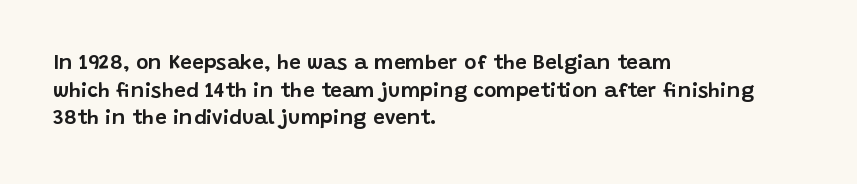
The image shows 21 px text type, upright; set left-aligned, normal line spacing (1.31x), normal letter spacing, not underlined.
